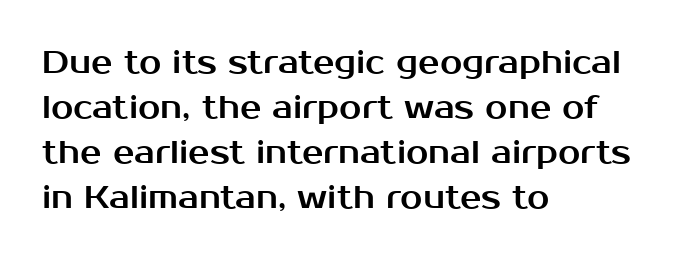
{"serif": "no", "italic": "no", "width": "normal", "stroke_contrast": "medium", "x_height": "medium", "monospaced": "no", "underline": "no", "align": "left", "line_spacing": "normal", "line_spacing_ratio": 1.41, "letter_spacing": "normal", "letter_spacing_em": 0.0, "glyph_px": 32}
